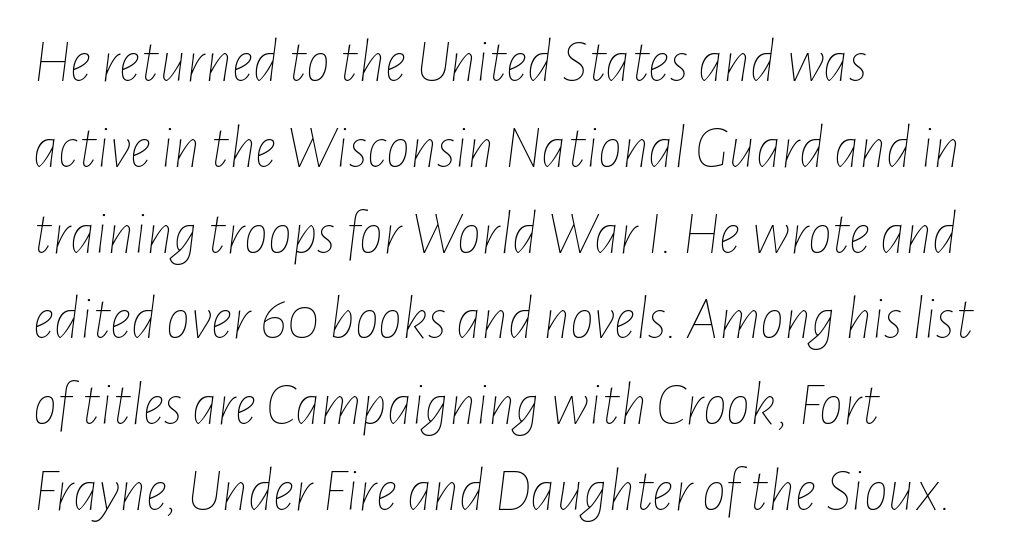
On a weight scale, this lands at 450 or below. A normal amount of white space separates one row of letters from the next. The face used here is proportionally spaced, like ordinary book or web type. The font's italic variant was chosen for this text. The passage shown is not underscored anywhere.
